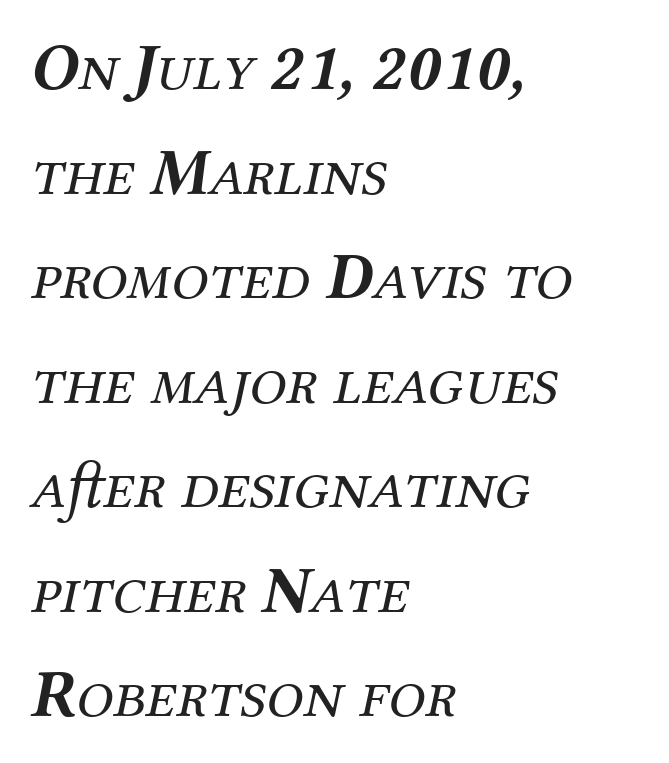
Posture: slanted. Unbolded letterforms with no extra heft. Character widths vary here, with narrow letters taking less room than wide ones. In terms of letterspacing, this is plain default setting. The face used here is seriffed, in the tradition of book romans.
